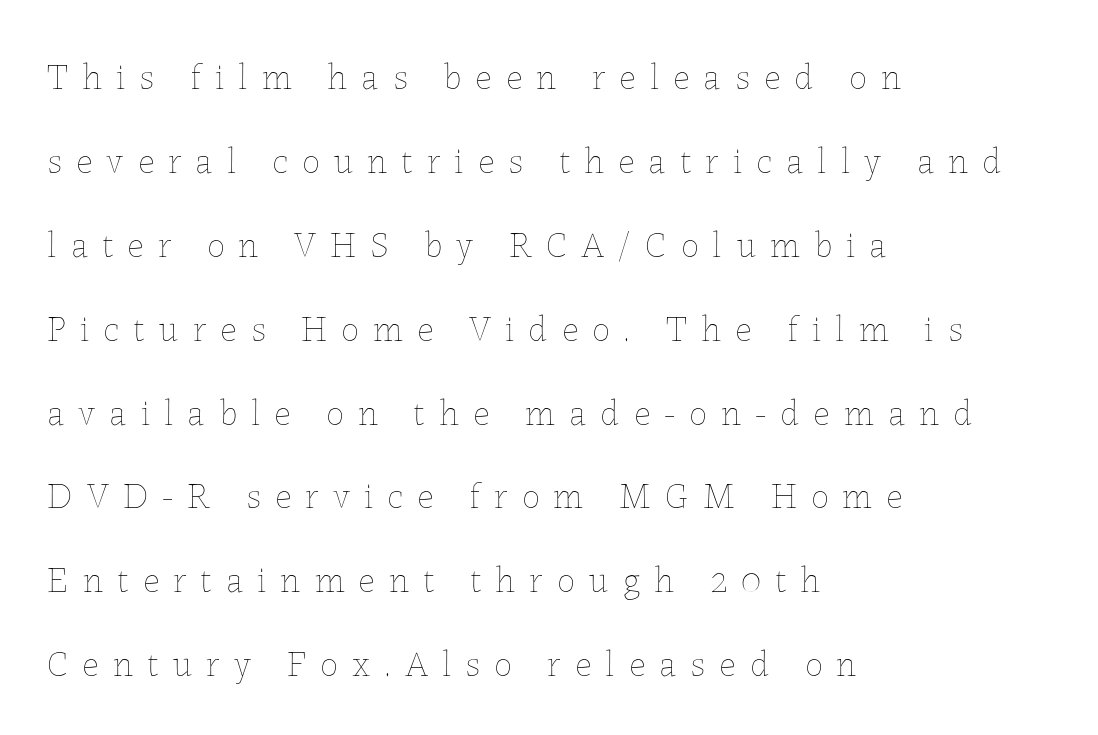
These lines were composed using upright roman letters. No word sits above an underline. The cut favours lightness, reaching ordinary text weight at its darkest. If you drew a ruler down the left edge, every line would touch it. The gaps between neighbouring characters are conspicuously large.
